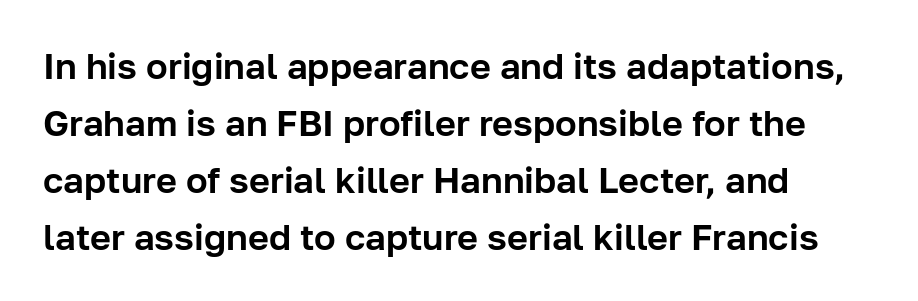
Q: Is the text italic (slanted)? A: No, it is upright.
Q: Is the typeface a serif or a sans-serif typeface? A: Sans-serif.
Q: Is the text underlined? A: No.
Q: How is the paragraph aligned? A: Left-aligned.
Q: Is the spacing between letters normal or unusually wide? A: Normal.
Q: Is the spacing between lines tight, normal or loose? A: Normal.
Q: Width (condensed, normal, or wide)? A: Normal.
Q: Stroke contrast? A: Low.
Q: x-height? A: Medium.
Q: Monospaced? A: No.
